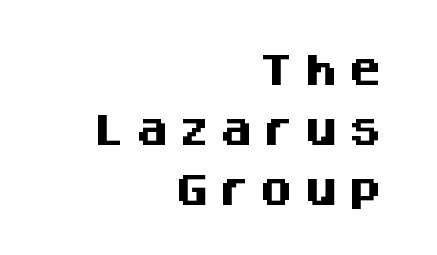
The image shows 35 px heavy sans-serif type, upright; set right-aligned, line spacing 1.71x, unusually wide letter spacing (+0.27 em), not underlined; medium stroke contrast and a large x-height.
